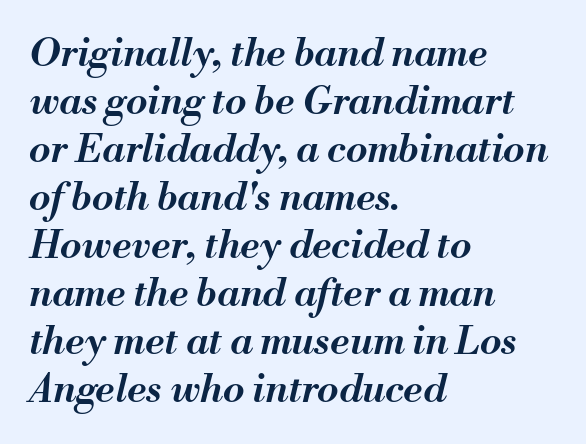
Q: Is the text bold? A: Semi-bold.
Q: Is the text italic (slanted)? A: Yes, it leans right by about 13 degrees.
Q: Is the text underlined? A: No.
Q: How is the paragraph aligned? A: Left-aligned.
Q: Is the spacing between letters normal or unusually wide? A: Normal.
Q: Width (condensed, normal, or wide)? A: Normal.
Q: Stroke contrast? A: Medium.
Q: x-height? A: Small.
Q: Monospaced? A: No.
